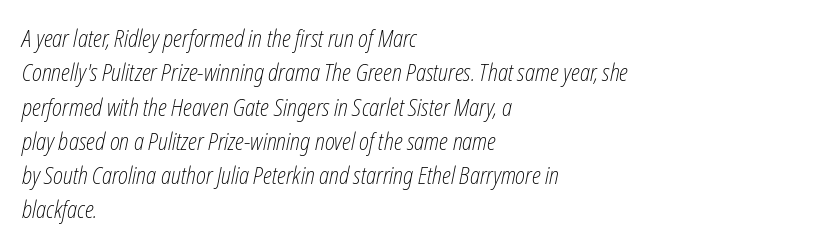
The image shows 23 px text type, italic (leaning right); set left-aligned, normal line spacing (1.49x), normal letter spacing, not underlined.
